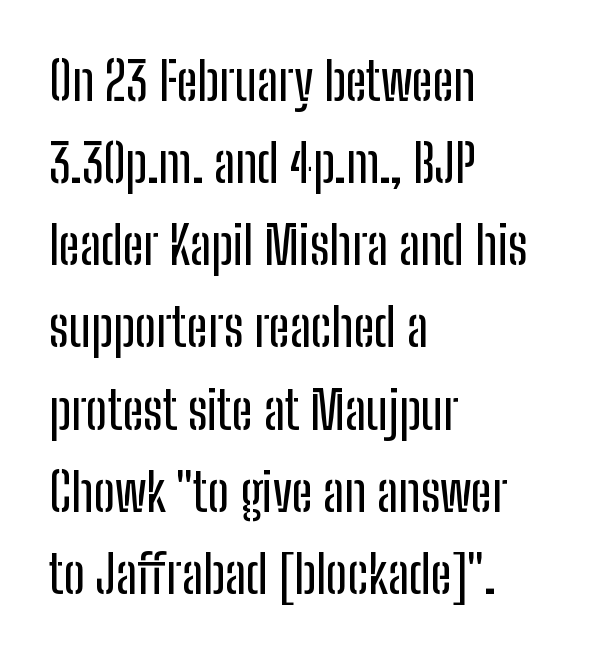
The image shows 52 px condensed sans-serif type, upright; set left-aligned, normal line spacing (1.58x), normal letter spacing, not underlined; low stroke contrast and a medium x-height.
